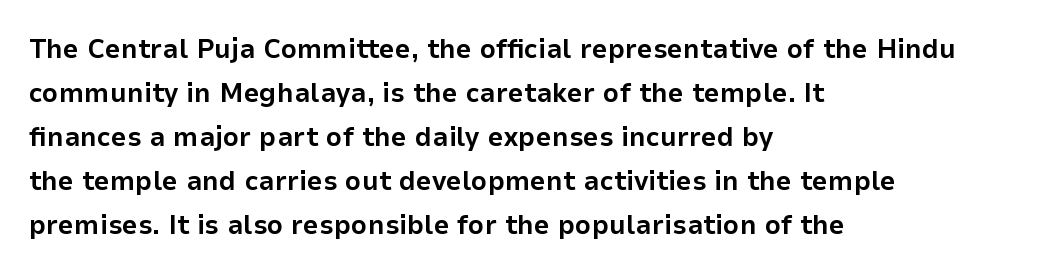
The image shows 28 px bold sans-serif type, upright; set left-aligned, normal line spacing (1.57x), normal letter spacing, not underlined; low stroke contrast and a medium x-height.
